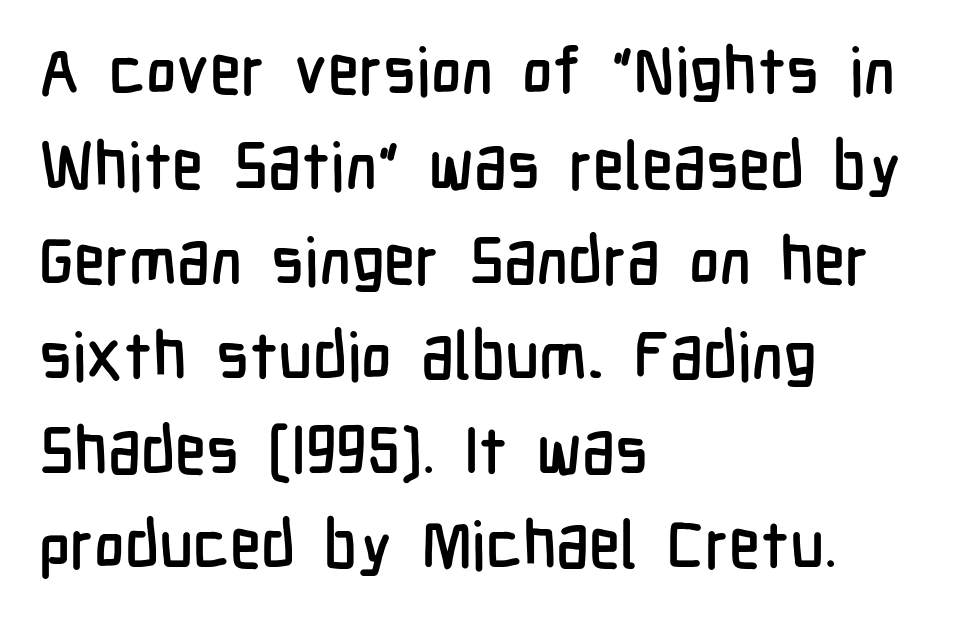
{"serif": "no", "italic": "no", "width": "condensed", "stroke_contrast": "low", "x_height": "medium", "monospaced": "no", "underline": "no", "align": "left", "line_spacing": "normal", "line_spacing_ratio": 1.46, "letter_spacing": "normal", "letter_spacing_em": 0.0, "glyph_px": 65}
